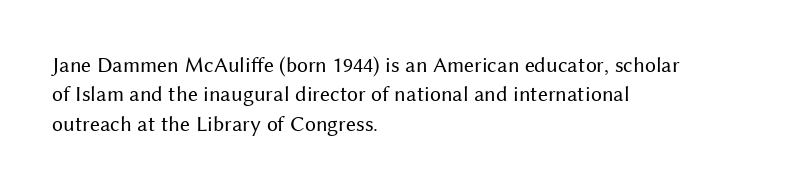
The image shows 22 px text type, upright; set left-aligned, normal line spacing (1.33x), normal letter spacing, not underlined.
